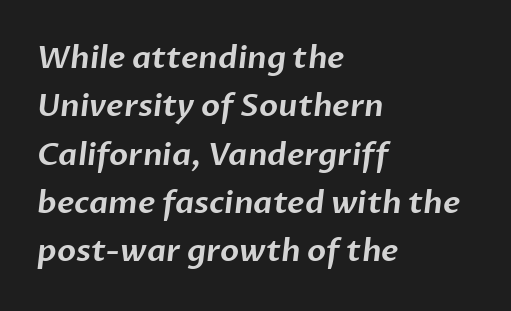
The image shows 31 px sans-serif type; set left-aligned, normal line spacing (1.56x), normal letter spacing, not underlined; low stroke contrast and a medium x-height.
